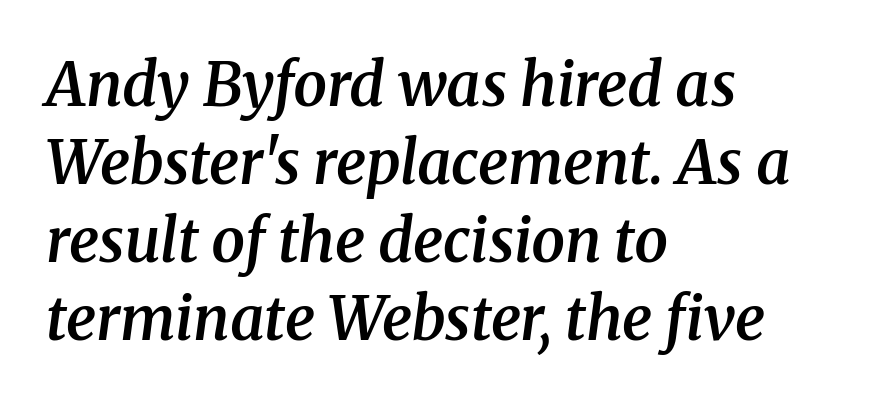
The image shows 60 px semibold serif type, italic (leaning right); set left-aligned, normal line spacing (1.3x), normal letter spacing, not underlined; medium stroke contrast and a medium x-height.
